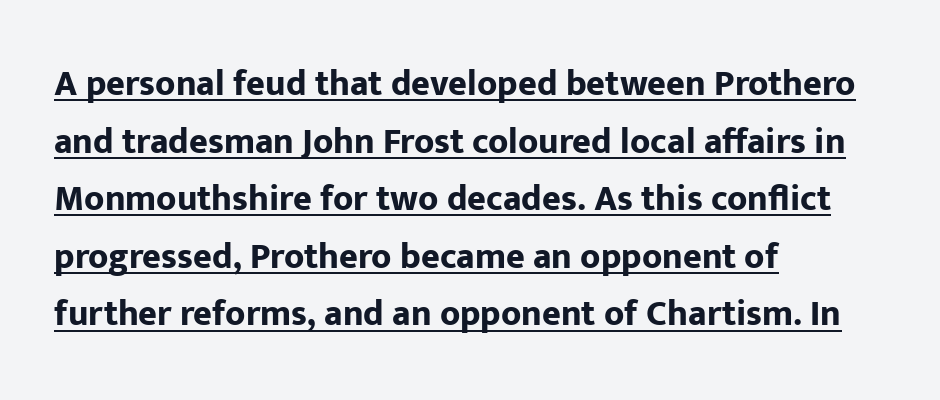
{"serif": "no", "italic": "no", "bold": "yes", "weight": "bold", "width": "normal", "stroke_contrast": "low", "x_height": "medium", "monospaced": "no", "underline": "yes", "align": "left", "line_spacing": "normal", "line_spacing_ratio": 1.6, "letter_spacing": "normal", "letter_spacing_em": 0.0, "glyph_px": 36}
